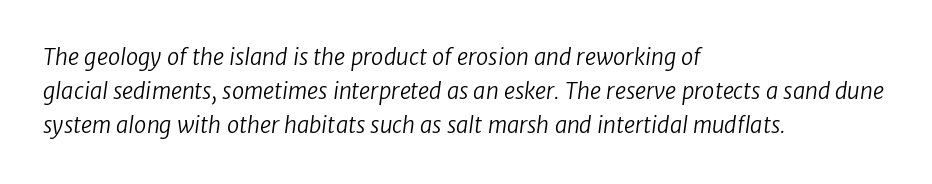
The image shows 22 px text type; set left-aligned, normal line spacing (1.55x), normal letter spacing, not underlined.
